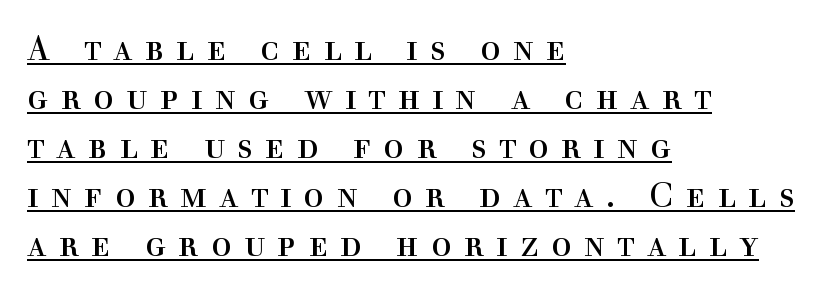
Q: Is the text bold? A: No.
Q: Is the text italic (slanted)? A: No, it is upright.
Q: Is the typeface a serif or a sans-serif typeface? A: Serif.
Q: Is the text underlined? A: Yes.
Q: How is the paragraph aligned? A: Left-aligned.
Q: Is the spacing between letters normal or unusually wide? A: Unusually wide.
Q: Is the spacing between lines tight, normal or loose? A: Normal.
Q: Width (condensed, normal, or wide)? A: Normal.
Q: x-height? A: Medium.
Q: Monospaced? A: No.
